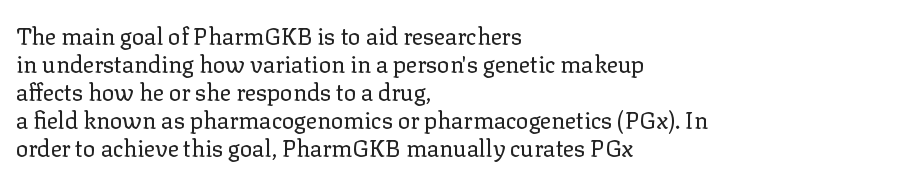
{"italic": "no", "bold": "no", "underline": "no", "align": "left", "line_spacing_ratio": 1.22, "letter_spacing": "normal", "letter_spacing_em": 0.0, "glyph_px": 23}
